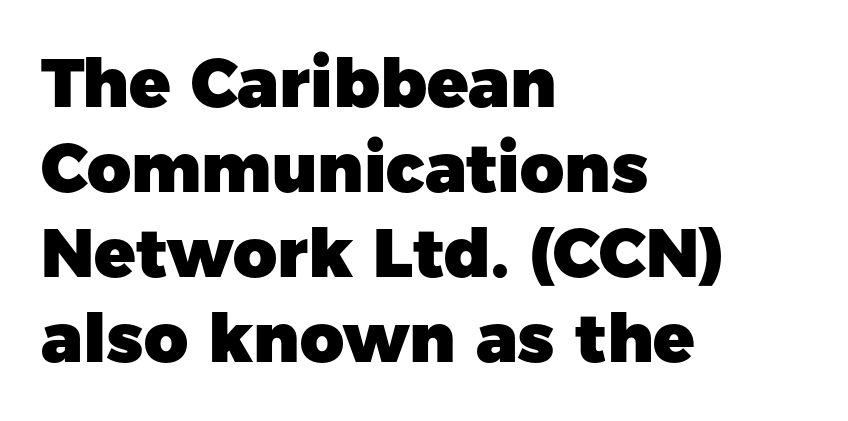
The image shows 68 px heavy sans-serif type, upright; set left-aligned, normal line spacing (1.25x), normal letter spacing, not underlined; low stroke contrast and a medium x-height.
